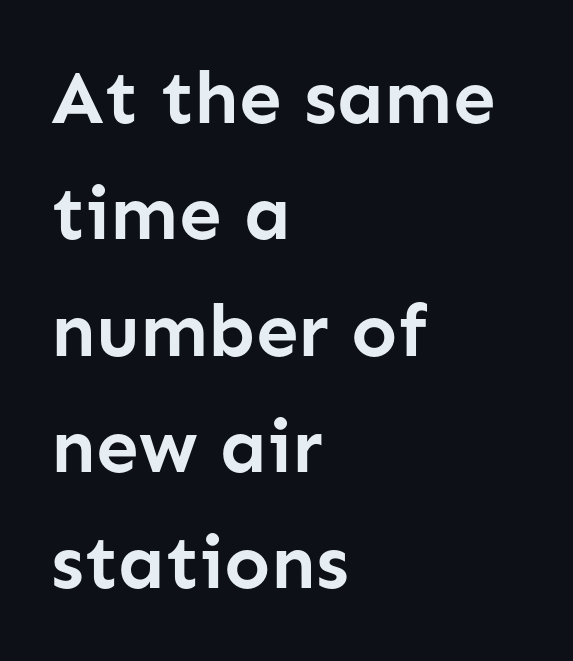
{"serif": "no", "italic": "no", "bold": "yes", "weight": "semibold", "width": "normal", "stroke_contrast": "low", "x_height": "medium", "monospaced": "no", "underline": "no", "align": "left", "line_spacing": "normal", "line_spacing_ratio": 1.53, "letter_spacing": "normal", "letter_spacing_em": 0.0, "glyph_px": 76}
